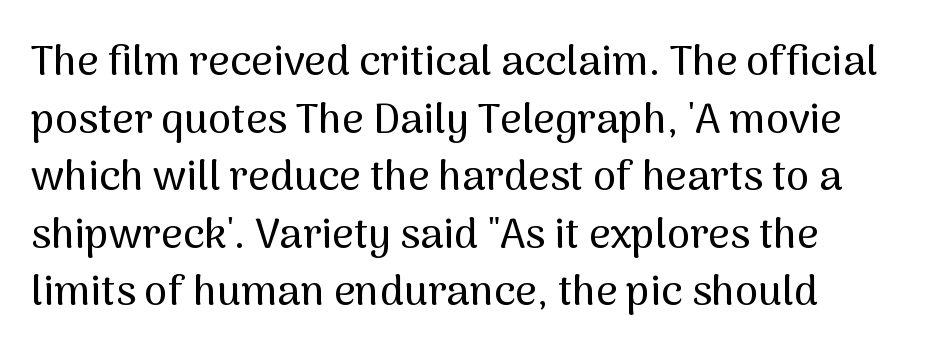
The image shows 42 px sans-serif type, upright; set left-aligned, normal line spacing (1.37x), normal letter spacing, not underlined; medium stroke contrast and a medium x-height.
